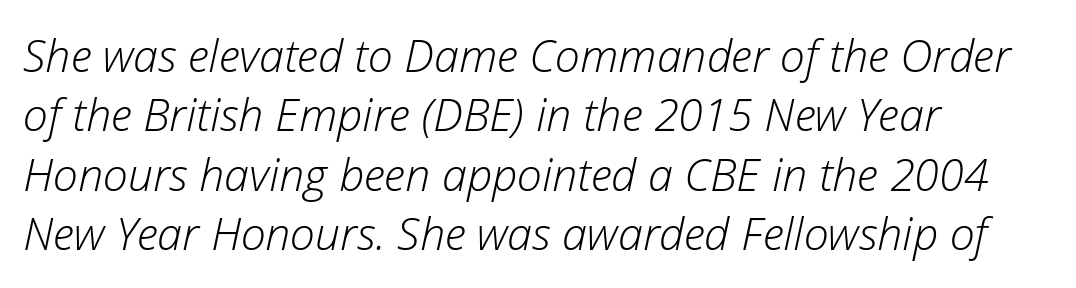
{"italic": "yes", "lean": "right", "slant_degrees": 12, "bold": "no", "weight": "light", "width": "normal", "stroke_contrast": "low", "x_height": "medium", "monospaced": "no", "underline": "no", "align": "left", "line_spacing": "normal", "line_spacing_ratio": 1.32, "letter_spacing": "normal", "letter_spacing_em": 0.0, "glyph_px": 45}
